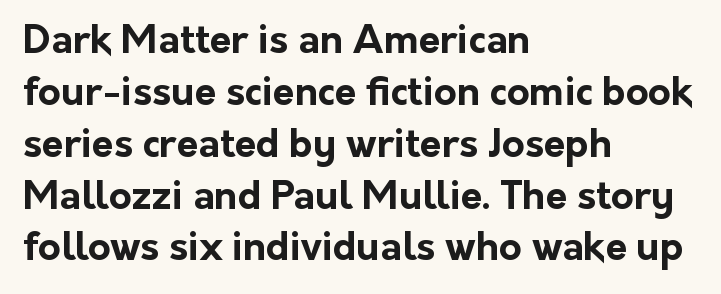
Think of a printed novel: that variable character pitch is what you see here. Nope, not italic — everything's standing straight. The line texture is even and compact thanks to regular tracking. Leading matches the norm, producing a regular column.
